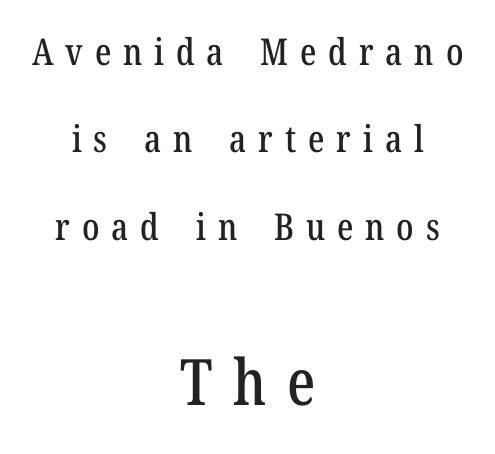
Q: Is the text italic (slanted)? A: No, it is upright.
Q: Is the typeface a serif or a sans-serif typeface? A: Serif.
Q: Is the text underlined? A: No.
Q: How is the paragraph aligned? A: Centered.
Q: Is the spacing between letters normal or unusually wide? A: Unusually wide.
Q: Is the spacing between lines tight, normal or loose? A: Loose.
Q: Which block of text is set in a larger size, the first (top) or the second (bottom)? A: The second (bottom) one.
Q: Width (condensed, normal, or wide)? A: Condensed.
Q: Stroke contrast? A: Low.
Q: x-height? A: Medium.
Q: Monospaced? A: No.
